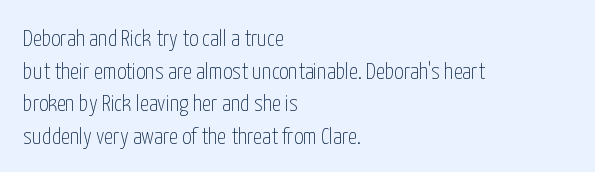
{"italic": "no", "bold": "no", "underline": "no", "align": "left", "line_spacing": "normal", "line_spacing_ratio": 1.42, "letter_spacing": "normal", "letter_spacing_em": 0.0, "glyph_px": 23}
